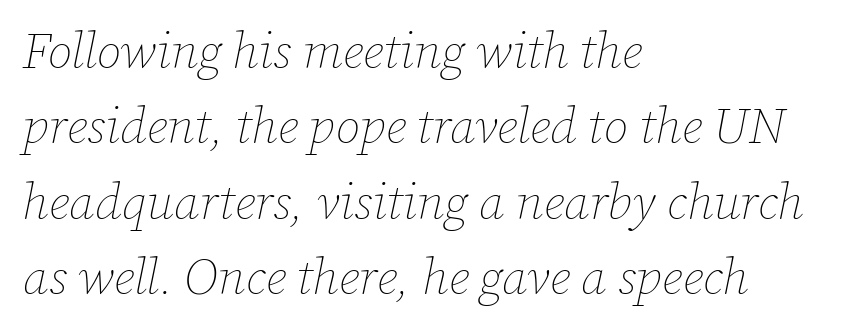
Here the designer chose a conventional face with non-uniform glyph widths. When letters slant like this, we call the style italic. The horizontal fit of the characters is conventional and even. Baseline-to-baseline distance is the conventional proportion of letter height.
